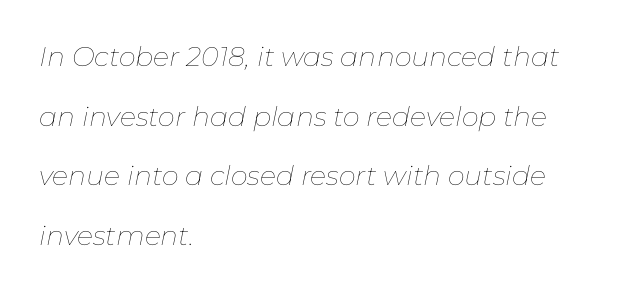
{"italic": "yes", "lean": "right", "slant_degrees": 11, "bold": "no", "underline": "no", "align": "left", "line_spacing": "loose", "line_spacing_ratio": 2.21, "letter_spacing": "normal", "letter_spacing_em": 0.0, "glyph_px": 27}
